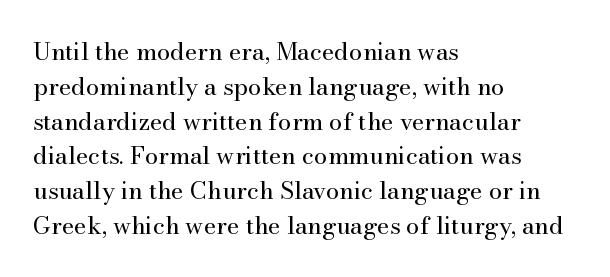
Q: Is the text bold? A: No.
Q: Is the text italic (slanted)? A: No, it is upright.
Q: Is the text underlined? A: No.
Q: How is the paragraph aligned? A: Left-aligned.
Q: Is the spacing between letters normal or unusually wide? A: Normal.
Q: Is the spacing between lines tight, normal or loose? A: Normal.
